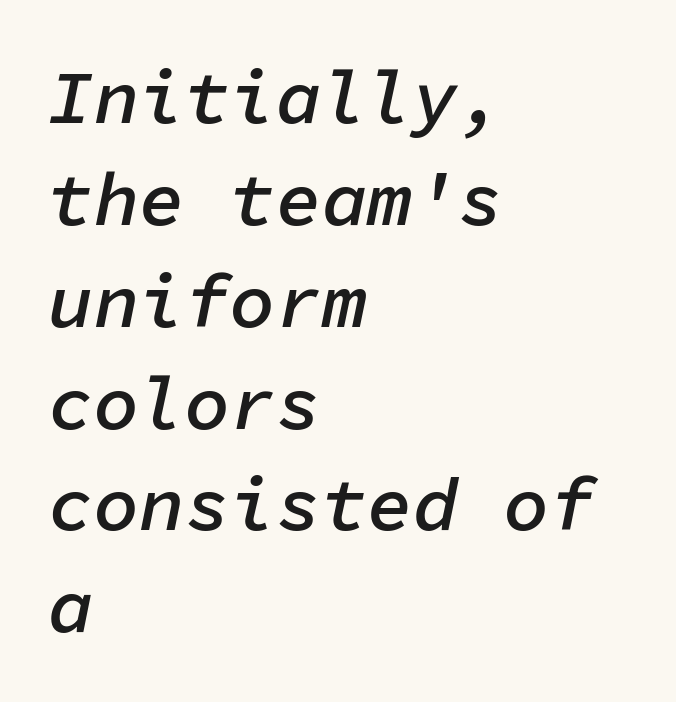
The image shows 76 px semibold type, italic (leaning right), monospaced; set left-aligned, normal line spacing (1.34x), normal letter spacing, not underlined; low stroke contrast and a medium x-height.
